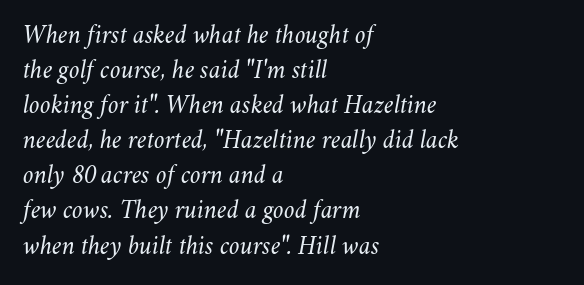
{"italic": "yes", "lean": "right", "slant_degrees": 11, "bold": "no", "underline": "no", "align": "left", "line_spacing": "normal", "line_spacing_ratio": 1.3, "letter_spacing": "normal", "letter_spacing_em": 0.0, "glyph_px": 27}
